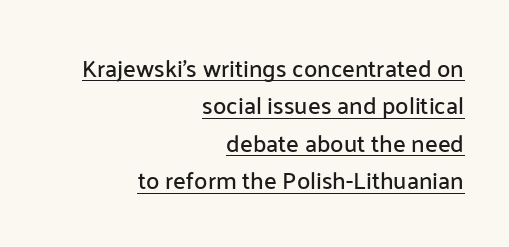
{"italic": "no", "underline": "yes", "align": "right", "line_spacing": "normal", "line_spacing_ratio": 1.56, "letter_spacing": "normal", "letter_spacing_em": 0.0, "glyph_px": 24}
